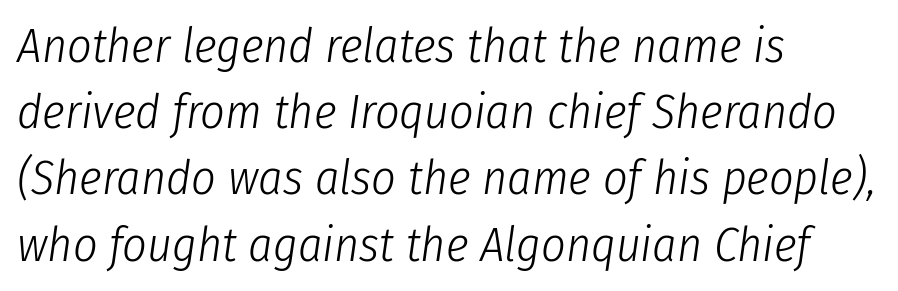
The image shows 48 px light, condensed type, italic (leaning right); set left-aligned, normal line spacing (1.38x), normal letter spacing, not underlined; low stroke contrast and a medium x-height.
